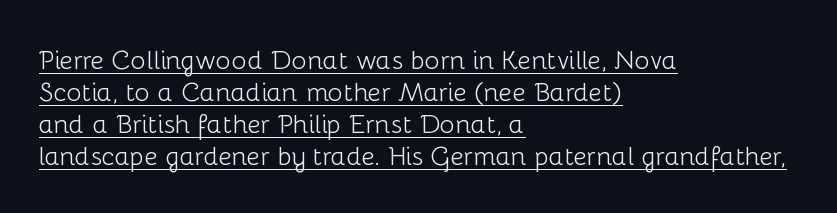
Q: Is the text bold? A: No.
Q: Is the text italic (slanted)? A: No, it is upright.
Q: Is the text underlined? A: Yes.
Q: How is the paragraph aligned? A: Left-aligned.
Q: Is the spacing between letters normal or unusually wide? A: Normal.
